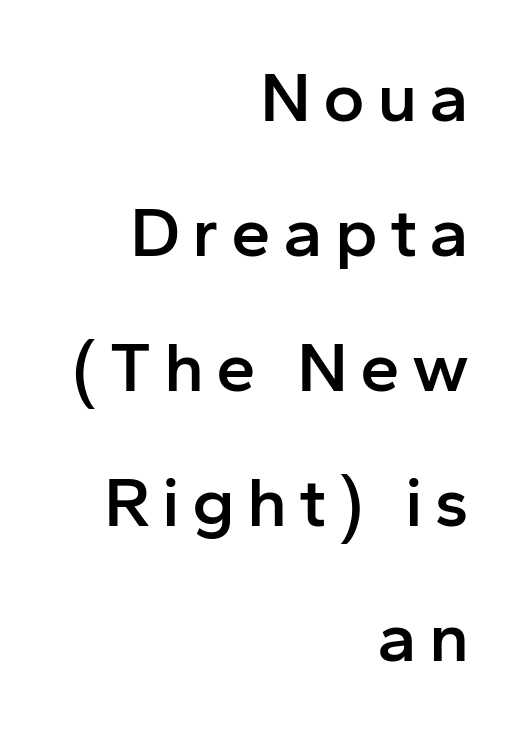
Q: Is the text bold? A: Semi-bold.
Q: Is the text italic (slanted)? A: No, it is upright.
Q: Is the typeface a serif or a sans-serif typeface? A: Sans-serif.
Q: Is the text underlined? A: No.
Q: How is the paragraph aligned? A: Right-aligned.
Q: Is the spacing between lines tight, normal or loose? A: Loose.
Q: Width (condensed, normal, or wide)? A: Normal.
Q: Stroke contrast? A: Low.
Q: x-height? A: Medium.
Q: Monospaced? A: No.
